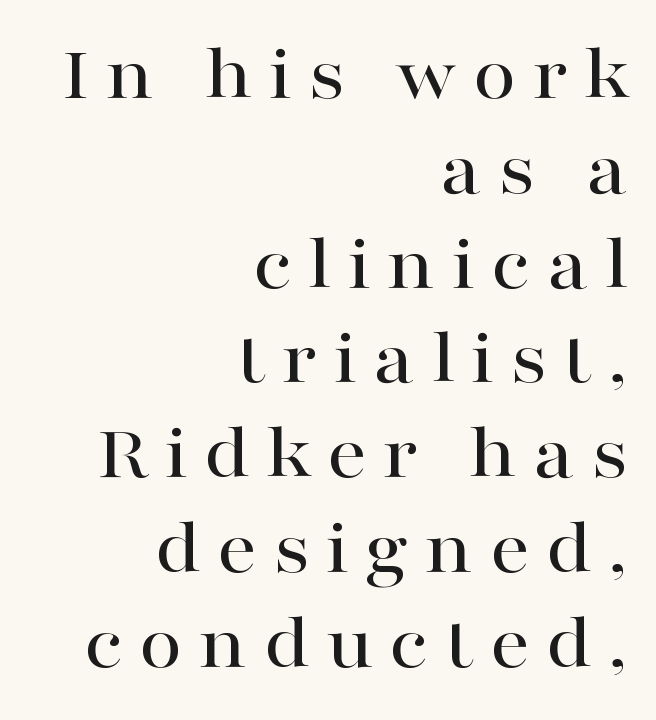
Line ends are locked; line starts wander. The font's upright variant was chosen for this text. This sample uses a serif face. The foot of each line stays bare and open. Words appear elongated and porous because spacing is wide.
